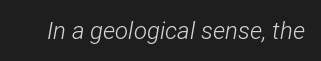
The image shows 24 px text type, italic (leaning right); set normal letter spacing, not underlined.
